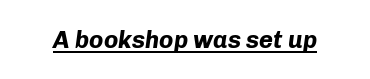
The image shows 24 px bold type, italic (leaning right); set normal letter spacing, underlined.
